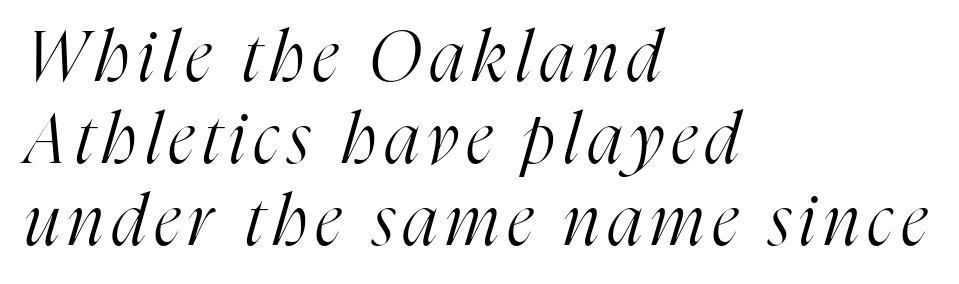
{"serif": "yes", "italic": "yes", "lean": "right", "slant_degrees": 16, "bold": "no", "weight": "light", "width": "condensed", "stroke_contrast": "high", "x_height": "medium", "monospaced": "no", "underline": "no", "align": "left", "line_spacing_ratio": 1.17, "glyph_px": 70}
